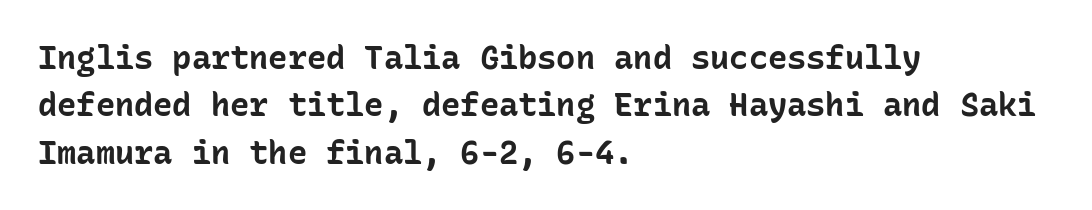
{"serif": "no", "italic": "no", "bold": "yes", "weight": "bold", "width": "normal", "stroke_contrast": "low", "x_height": "medium", "monospaced": "yes", "underline": "no", "align": "left", "line_spacing": "normal", "line_spacing_ratio": 1.48, "letter_spacing": "normal", "letter_spacing_em": 0.0, "glyph_px": 32}
